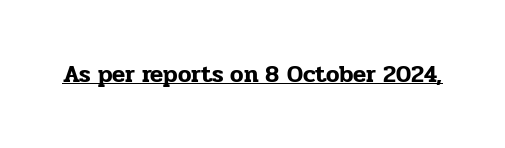
Q: Is the text italic (slanted)? A: No, it is upright.
Q: Is the text underlined? A: Yes.
Q: Is the spacing between letters normal or unusually wide? A: Normal.
